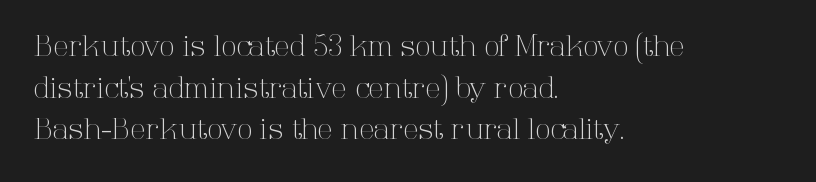
Regarding serifs, this sample has them. Inter-character spacing is left at the font's built-in metrics. The rendering anchors every line to the left-hand side. Posture: straight, roman, zero tilt. Vertically, the passage feels balanced, rows spaced as you'd expect.
